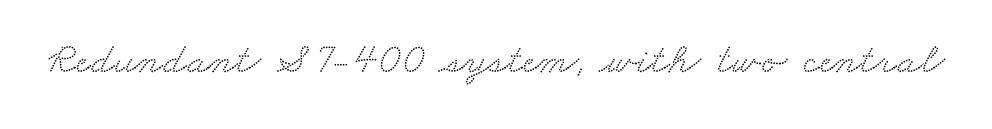
Glyph-to-glyph distance matches everyday printed text. What kind of face is this? One with serifs. Glance below the letters and you will spot only blank space. This sample has the flowing, uneven cadence of proportional lettering.
